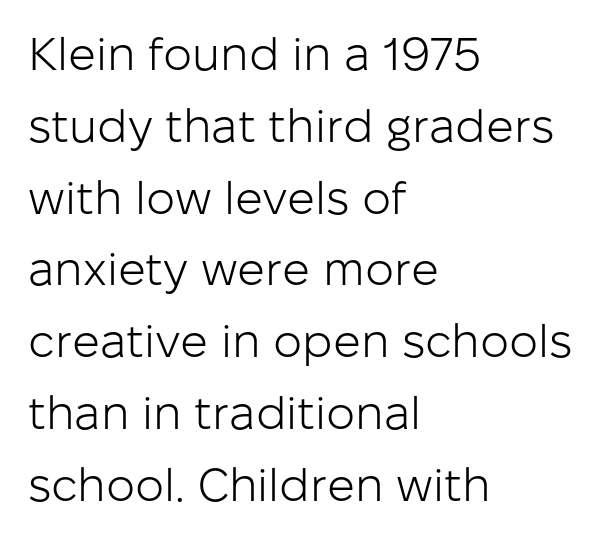
The image shows 46 px light sans-serif type, upright; set left-aligned, normal line spacing (1.56x), normal letter spacing, not underlined; low stroke contrast and a medium x-height.
